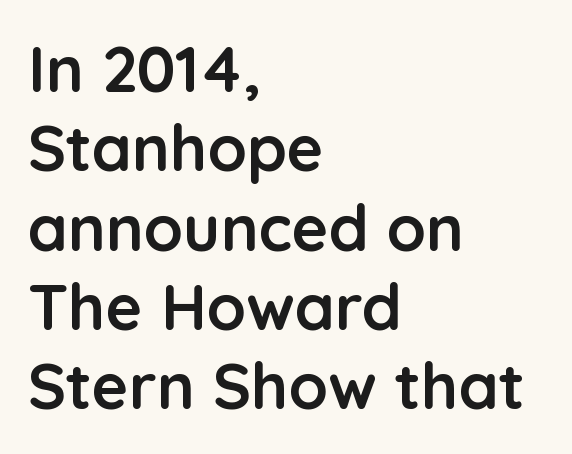
Q: Is the text bold? A: Yes.
Q: Is the text italic (slanted)? A: No, it is upright.
Q: Is the typeface a serif or a sans-serif typeface? A: Sans-serif.
Q: Is the text underlined? A: No.
Q: How is the paragraph aligned? A: Left-aligned.
Q: Is the spacing between letters normal or unusually wide? A: Normal.
Q: Width (condensed, normal, or wide)? A: Normal.
Q: Stroke contrast? A: Low.
Q: x-height? A: Medium.
Q: Monospaced? A: No.
